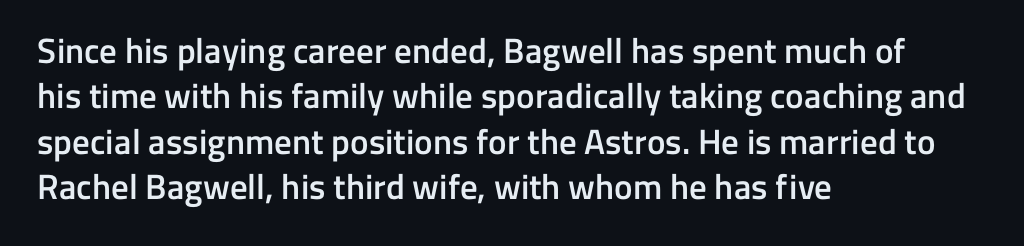
The image shows 35 px semibold sans-serif type, upright; set left-aligned, normal line spacing (1.3x), normal letter spacing, not underlined; low stroke contrast and a medium x-height.
